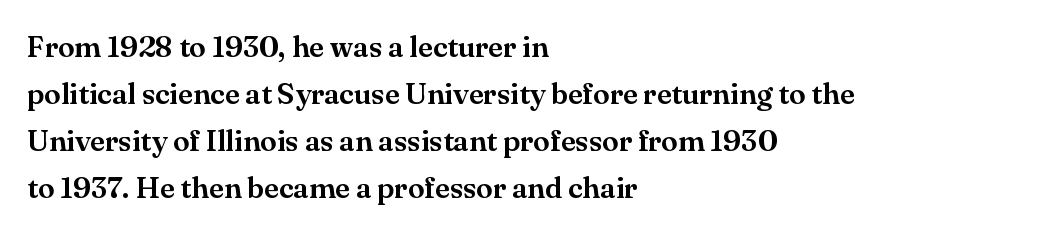
Q: Is the text italic (slanted)? A: No, it is upright.
Q: Is the typeface a serif or a sans-serif typeface? A: Serif.
Q: Is the text underlined? A: No.
Q: How is the paragraph aligned? A: Left-aligned.
Q: Is the spacing between letters normal or unusually wide? A: Normal.
Q: Is the spacing between lines tight, normal or loose? A: Normal.
Q: Width (condensed, normal, or wide)? A: Normal.
Q: Stroke contrast? A: Medium.
Q: x-height? A: Small.
Q: Monospaced? A: No.
